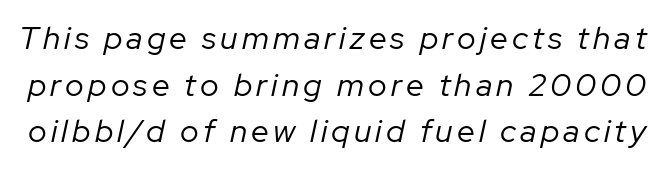
The image shows 32 px regular-weight type, italic (leaning right); set normal line spacing (1.46x), not underlined; low stroke contrast and a medium x-height.
